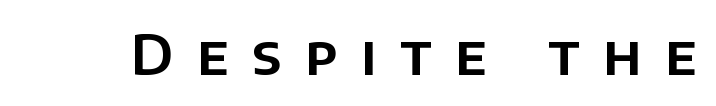
Q: Is the text italic (slanted)? A: No, it is upright.
Q: Is the typeface a serif or a sans-serif typeface? A: Sans-serif.
Q: Is the text underlined? A: No.
Q: Is the spacing between letters normal or unusually wide? A: Unusually wide.
Q: Width (condensed, normal, or wide)? A: Normal.
Q: Stroke contrast? A: Low.
Q: x-height? A: Large.
Q: Monospaced? A: No.
